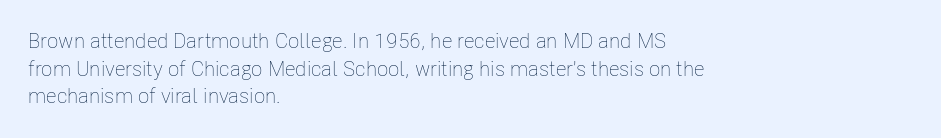
{"italic": "no", "bold": "no", "underline": "no", "align": "left", "line_spacing": "normal", "line_spacing_ratio": 1.31, "letter_spacing": "normal", "letter_spacing_em": 0.0, "glyph_px": 21}
